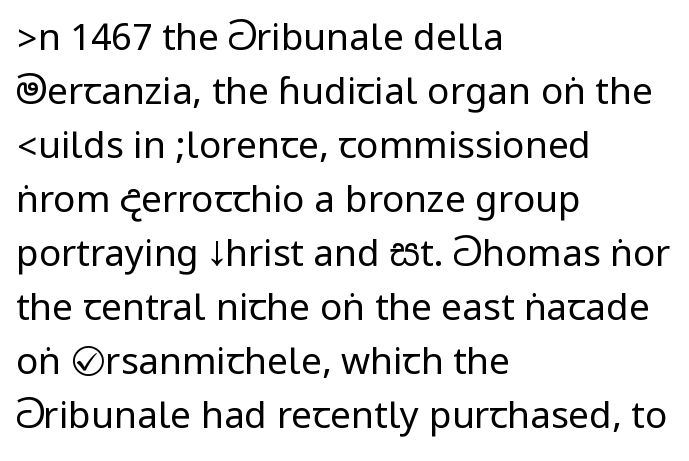
{"serif": "no", "italic": "no", "bold": "no", "weight": "regular", "width": "condensed", "stroke_contrast": "low", "underline": "no", "align": "left", "line_spacing": "normal", "line_spacing_ratio": 1.46, "letter_spacing": "normal", "letter_spacing_em": 0.0, "glyph_px": 37}
